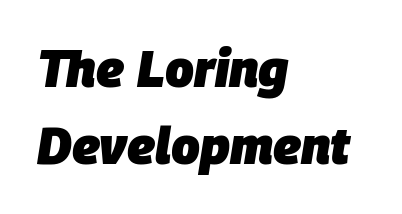
{"italic": "yes", "lean": "right", "slant_degrees": 9, "bold": "yes", "weight": "heavy", "width": "normal", "stroke_contrast": "low", "x_height": "large", "monospaced": "no", "underline": "no", "align": "left", "line_spacing": "normal", "line_spacing_ratio": 1.51, "letter_spacing": "normal", "letter_spacing_em": 0.0, "glyph_px": 51}
